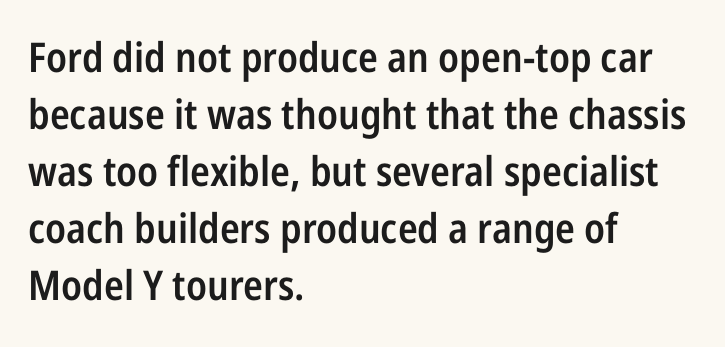
The letters advance in unequal steps, a hallmark of proportional type. In terms of posture, this sample is upright. I'd call this a sans setting — the letters go barefoot. Any mark beneath the type? The region is blank.
